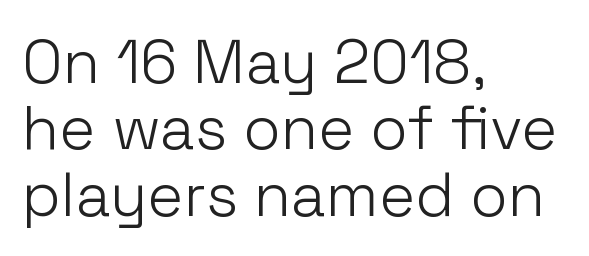
{"serif": "no", "italic": "no", "bold": "no", "weight": "light", "width": "normal", "stroke_contrast": "low", "x_height": "medium", "monospaced": "no", "underline": "no", "align": "left", "line_spacing": "tight", "line_spacing_ratio": 1.09, "letter_spacing": "normal", "letter_spacing_em": 0.0, "glyph_px": 61}
